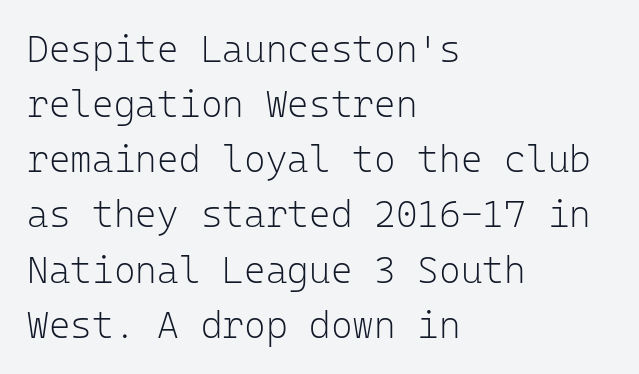
Q: Is the text bold? A: No.
Q: Is the text italic (slanted)? A: No, it is upright.
Q: Is the typeface a serif or a sans-serif typeface? A: Sans-serif.
Q: Is the text underlined? A: No.
Q: How is the paragraph aligned? A: Left-aligned.
Q: Is the spacing between letters normal or unusually wide? A: Normal.
Q: Is the spacing between lines tight, normal or loose? A: Normal.
Q: Width (condensed, normal, or wide)? A: Normal.
Q: Stroke contrast? A: Low.
Q: x-height? A: Medium.
Q: Monospaced? A: Yes.
